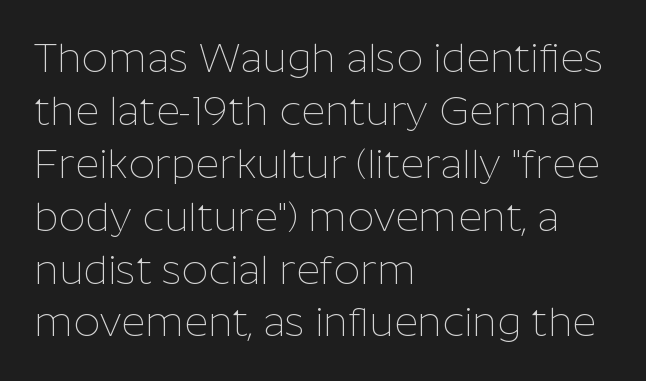
{"serif": "no", "italic": "no", "bold": "no", "weight": "thin", "width": "normal", "stroke_contrast": "low", "x_height": "medium", "monospaced": "no", "underline": "no", "align": "left", "line_spacing": "normal", "line_spacing_ratio": 1.29, "letter_spacing": "normal", "letter_spacing_em": 0.0, "glyph_px": 41}
